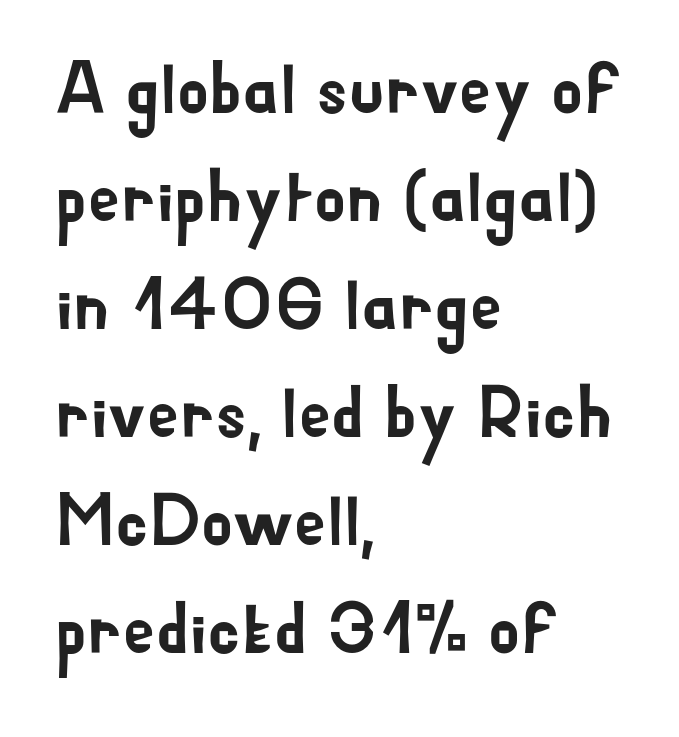
The image shows 73 px sans-serif type, upright; set left-aligned, normal line spacing (1.48x), normal letter spacing, not underlined; low stroke contrast and a small x-height.
